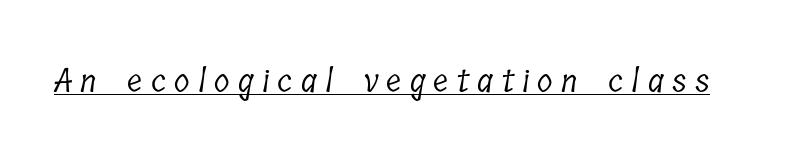
This sample carries an underscore along the baseline area. Character widths vary here, with narrow letters taking less room than wide ones. The passage shown is not bold in any degree. This rendering employs a face with finishing strokes, i.e., a serif. There is plenty of visible air inserted between adjacent glyphs.
